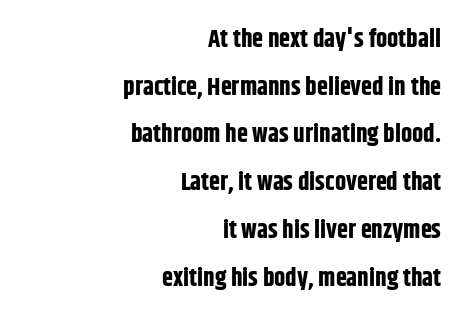
{"italic": "no", "bold": "yes", "underline": "no", "align": "right", "line_spacing": "loose", "line_spacing_ratio": 1.91, "letter_spacing": "normal", "letter_spacing_em": 0.0, "glyph_px": 25}
